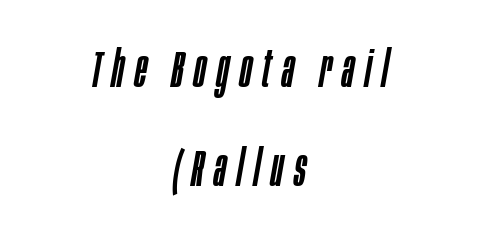
{"italic": "yes", "lean": "right", "slant_degrees": 10, "width": "condensed", "stroke_contrast": "low", "x_height": "large", "monospaced": "no", "underline": "no", "align": "center", "line_spacing": "loose", "line_spacing_ratio": 1.94, "letter_spacing": "wide", "letter_spacing_em": 0.21, "glyph_px": 51}
